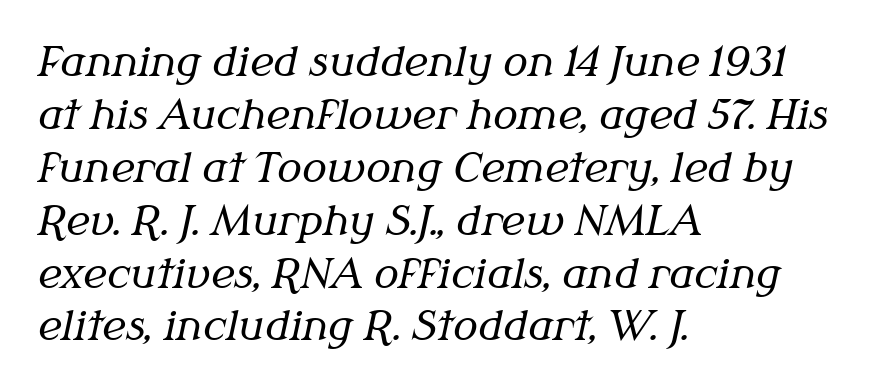
{"serif": "yes", "italic": "yes", "lean": "right", "slant_degrees": 12, "bold": "no", "weight": "regular", "width": "normal", "stroke_contrast": "medium", "x_height": "medium", "monospaced": "no", "underline": "no", "align": "left", "line_spacing": "normal", "line_spacing_ratio": 1.29, "letter_spacing": "normal", "letter_spacing_em": 0.0, "glyph_px": 41}
